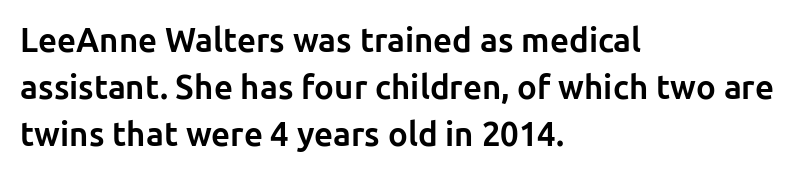
The image shows 33 px bold sans-serif type, upright; set left-aligned, normal line spacing (1.42x), normal letter spacing, not underlined; low stroke contrast and a medium x-height.
